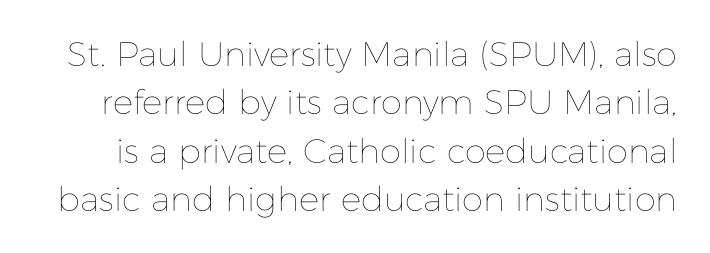
These lines sit exactly where default settings would place them. Varying glyph widths throughout — classic text-font behaviour. The letters sit at their default tracking, neither squeezed nor spread. Vertical stems look standard width or narrower in stroke.
